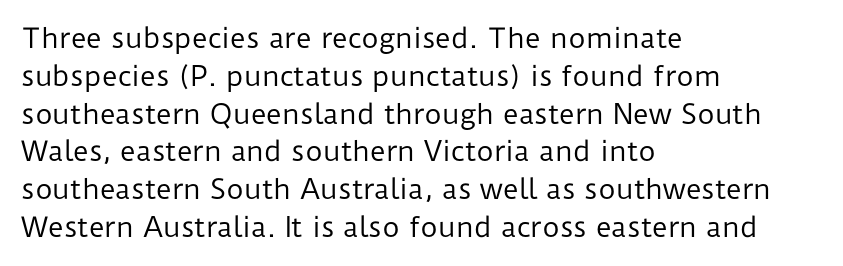
Short note: letters normally spaced. These lines are set flush left with a ragged right edge. The passage shown is not bold in any degree. Rows of type keep a routine distance in the vertical direction. This is the regular roman posture of the typeface.
